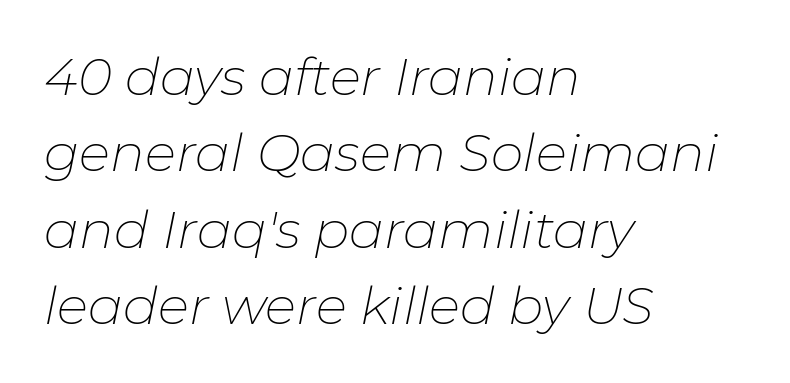
Every character sits at an angle, as italics do. Glance below the letters and you will spot only blank space. Tracking value appears to be zero — textbook default spacing. Heaviness? Minimal to ordinary, like unemphasized prose.
